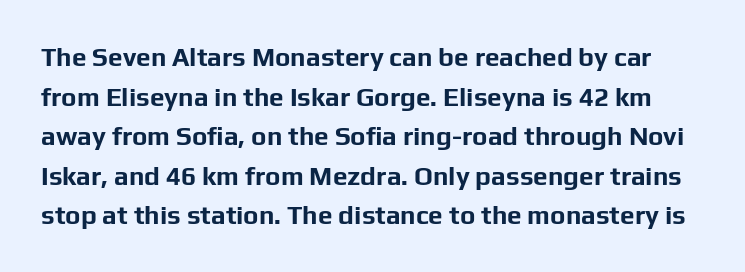
The image shows 26 px bold type, upright; set normal line spacing (1.52x), normal letter spacing, not underlined.
